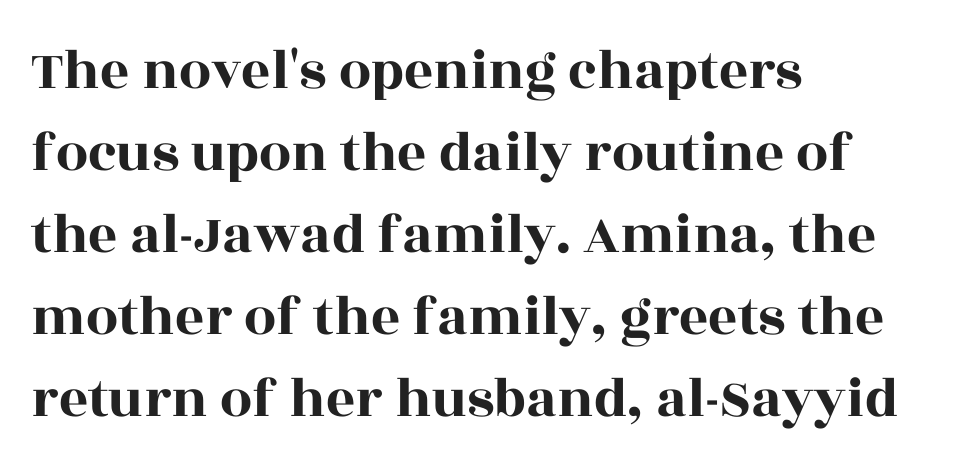
Proportional: the letters do not fall into vertical columns. Posture: straight, roman, zero tilt. These lines keep a tight, regular rhythm from letter to letter. Type style note: has serifs.
